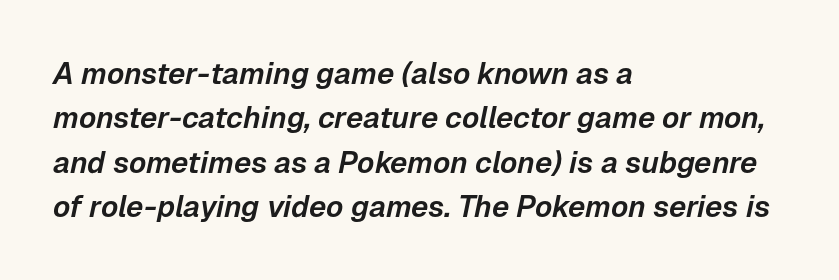
{"italic": "yes", "lean": "right", "slant_degrees": 12, "width": "normal", "stroke_contrast": "low", "x_height": "medium", "monospaced": "no", "underline": "no", "align": "left", "line_spacing": "normal", "line_spacing_ratio": 1.48, "letter_spacing": "normal", "letter_spacing_em": 0.0, "glyph_px": 30}
